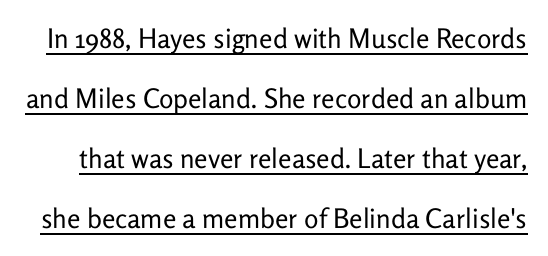
In designer terms, the underline attribute is active on this setting. What's the leading like? Stretched, with rows far apart. The specimen reads as upright at a glance. Weight: regular or lighter. The horizontal fit of the characters is conventional and even.
